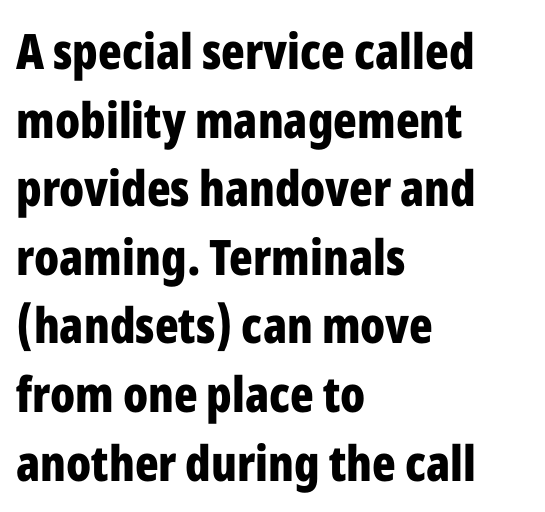
The setting favours the left margin, as ordinary paragraphs usually do. The glyphs in this specimen are sans serif. You can tell it's not italic because the verticals are truly vertical. Every letter is thick-stroked: bold, no question. Looks like regular typesetting: each glyph gets only the width it needs. Nothing unusual about the tracking: characters are spaced as the font intends.
